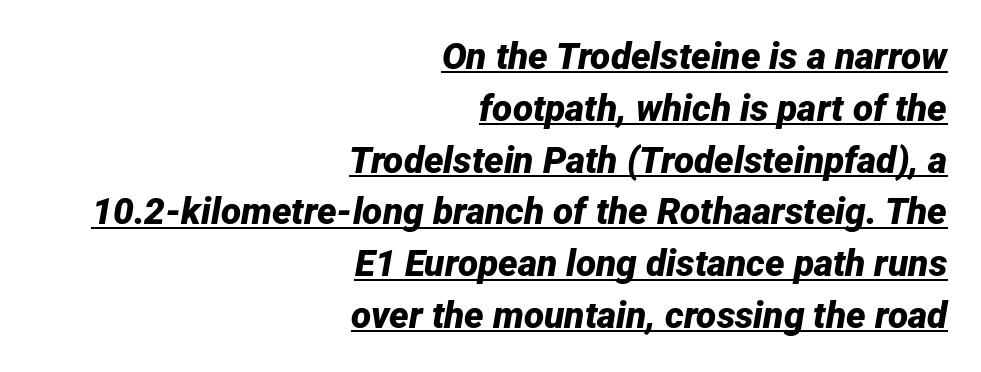
The image shows 37 px bold type, italic (leaning right); set right-aligned, normal line spacing (1.4x), normal letter spacing, underlined; low stroke contrast and a medium x-height.
